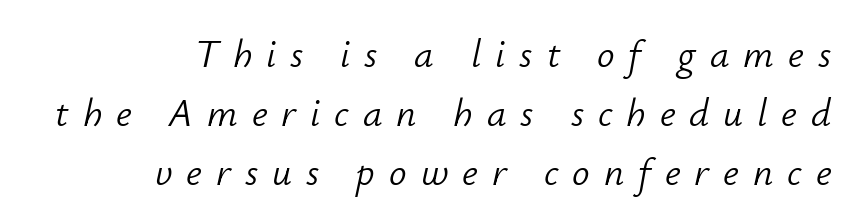
The image shows 39 px light type, italic (leaning right); set right-aligned, normal line spacing (1.51x), unusually wide letter spacing (+0.36 em), not underlined; low stroke contrast and a small x-height.
